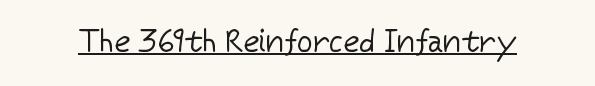
{"serif": "no", "italic": "no", "bold": "no", "weight": "regular", "width": "normal", "stroke_contrast": "low", "x_height": "medium", "monospaced": "no", "underline": "yes", "letter_spacing": "normal", "letter_spacing_em": 0.0, "glyph_px": 31}
